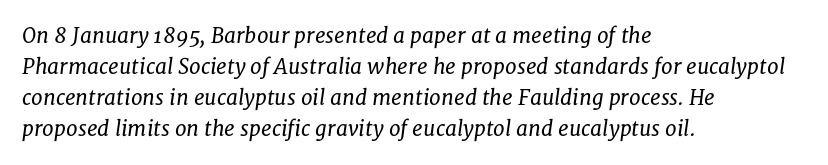
Glyph-to-glyph distance matches everyday printed text. The letters are slanted; this is an italic face. Is the type heavy? It reads as light-to-regular instead. The glyphs are unaccompanied by any horizontal stroke below them. The setting favours the left margin, as ordinary paragraphs usually do. Summary of vertical rhythm: regular, with standard interline spacing.
